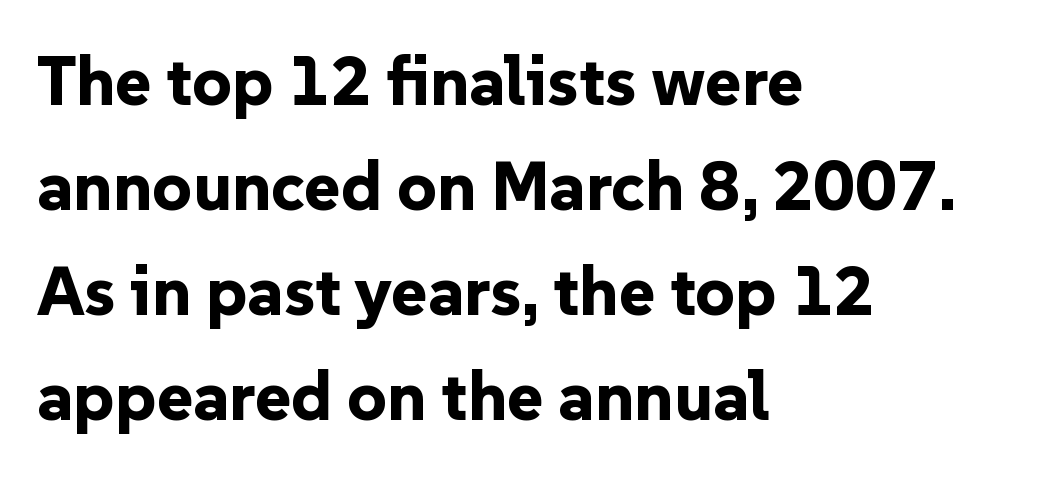
{"serif": "no", "italic": "no", "bold": "yes", "weight": "bold", "width": "normal", "stroke_contrast": "low", "x_height": "medium", "monospaced": "no", "underline": "no", "align": "left", "line_spacing": "normal", "line_spacing_ratio": 1.52, "letter_spacing": "normal", "letter_spacing_em": 0.0, "glyph_px": 69}
